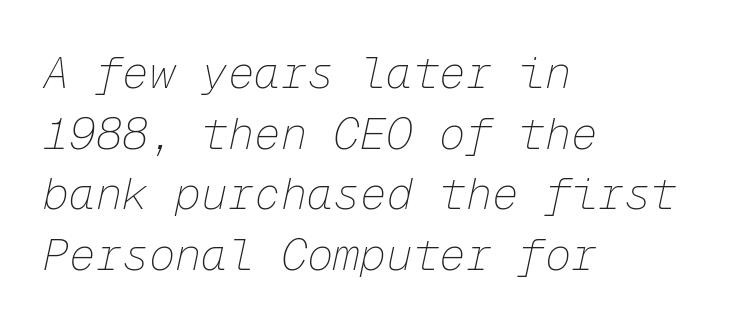
The image shows 44 px thin type, italic (leaning right), monospaced; set left-aligned, normal line spacing (1.38x), normal letter spacing, not underlined; low stroke contrast and a medium x-height.
